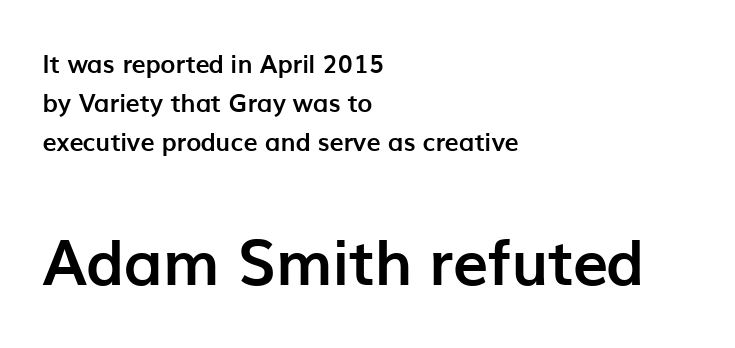
The letters stand upright; this is a roman face. These lines are rendered in a variable-pitch font. Heft: maximum for text — a bold. Each new line begins a customary step beneath the previous one. The rendering anchors every line to the left-hand side.
